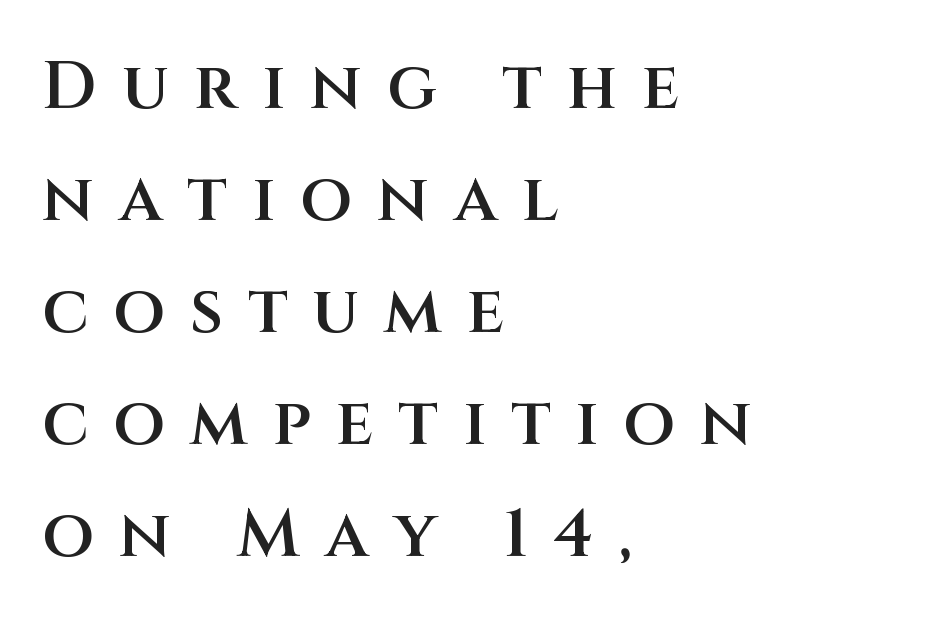
The rendering uses a moderate line-height, typical for paragraphs. Stroke thickness is moderately raised; the sample reads as semibold. The typesetter chose a ragged-right arrangement here. Rendered with straight, roman letterforms. The horizontal fit of the characters is loose and conspicuously gappy.
